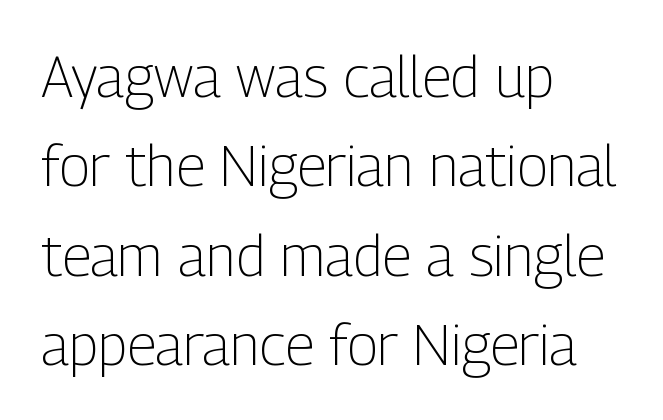
The image shows 57 px light, condensed sans-serif type, upright; set left-aligned, normal line spacing (1.57x), normal letter spacing, not underlined; low stroke contrast and a medium x-height.
